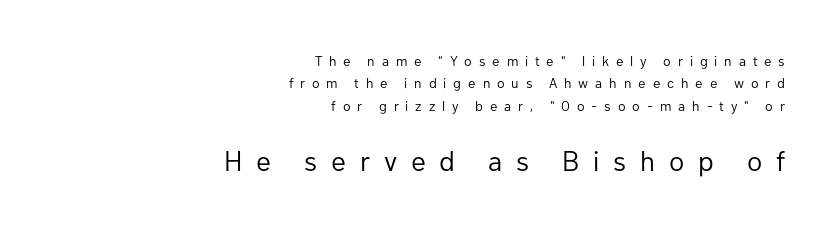
Q: Is the text bold? A: No.
Q: Is the text italic (slanted)? A: No, it is upright.
Q: Is the typeface a serif or a sans-serif typeface? A: Sans-serif.
Q: Is the text underlined? A: No.
Q: How is the paragraph aligned? A: Right-aligned.
Q: Is the spacing between letters normal or unusually wide? A: Unusually wide.
Q: Is the spacing between lines tight, normal or loose? A: Normal.
Q: Which block of text is set in a larger size, the first (top) or the second (bottom)? A: The second (bottom) one.
Q: Width (condensed, normal, or wide)? A: Normal.
Q: Stroke contrast? A: Low.
Q: x-height? A: Medium.
Q: Monospaced? A: No.
